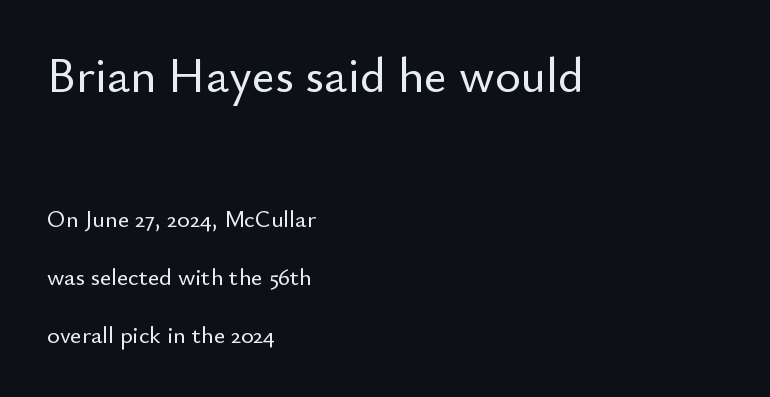
{"serif": "no", "italic": "no", "width": "normal", "stroke_contrast": "low", "x_height": "small", "monospaced": "no", "underline": "no", "align": "left", "line_spacing": "loose", "line_spacing_ratio": 2.42, "letter_spacing": "normal", "letter_spacing_em": 0.0, "larger_block": "first", "size_ratio": 2.04, "glyph_px": 49}
